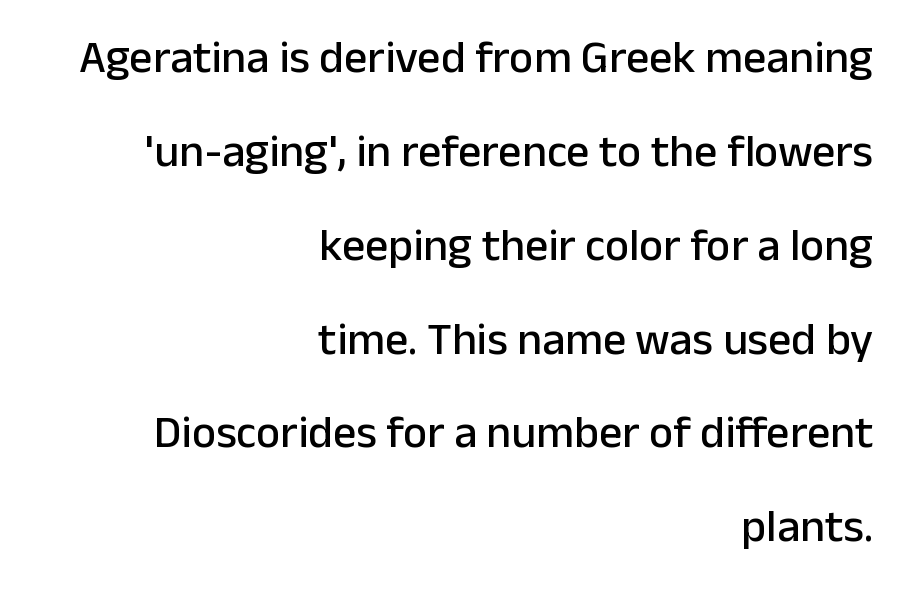
Q: Is the text italic (slanted)? A: No, it is upright.
Q: Is the typeface a serif or a sans-serif typeface? A: Sans-serif.
Q: Is the text underlined? A: No.
Q: How is the paragraph aligned? A: Right-aligned.
Q: Is the spacing between letters normal or unusually wide? A: Normal.
Q: Is the spacing between lines tight, normal or loose? A: Loose.
Q: Width (condensed, normal, or wide)? A: Normal.
Q: Stroke contrast? A: Low.
Q: x-height? A: Medium.
Q: Monospaced? A: No.
